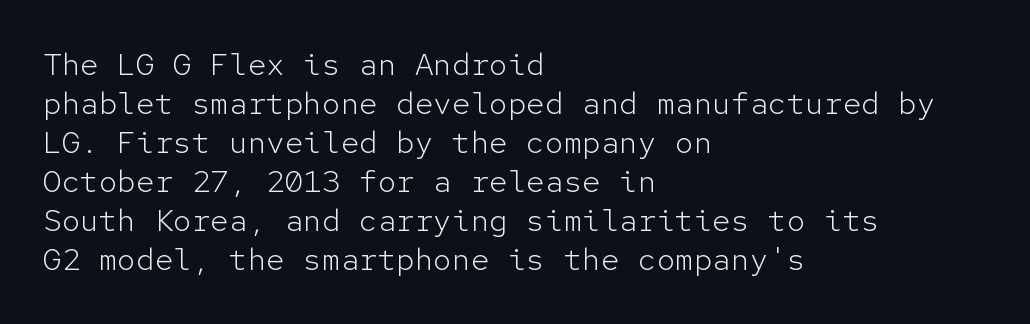
The image shows 31 px light sans-serif type, upright, monospaced; set left-aligned, normal line spacing (1.26x), normal letter spacing, not underlined; low stroke contrast and a medium x-height.
